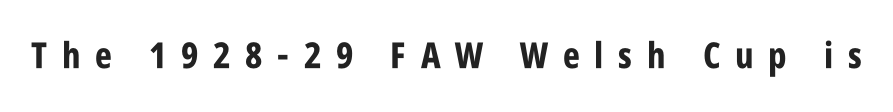
Q: Is the text bold? A: Yes.
Q: Is the text italic (slanted)? A: No, it is upright.
Q: Is the typeface a serif or a sans-serif typeface? A: Sans-serif.
Q: Is the text underlined? A: No.
Q: Is the spacing between letters normal or unusually wide? A: Unusually wide.
Q: Width (condensed, normal, or wide)? A: Condensed.
Q: Stroke contrast? A: Low.
Q: x-height? A: Large.
Q: Monospaced? A: No.
